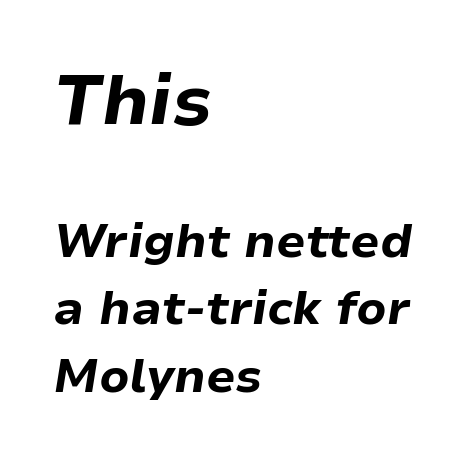
Q: Is the text bold? A: Yes.
Q: Is the text italic (slanted)? A: Yes, it leans right by about 9 degrees.
Q: Is the text underlined? A: No.
Q: How is the paragraph aligned? A: Left-aligned.
Q: Is the spacing between letters normal or unusually wide? A: Normal.
Q: Is the spacing between lines tight, normal or loose? A: Normal.
Q: Which block of text is set in a larger size, the first (top) or the second (bottom)? A: The first (top) one.
Q: Width (condensed, normal, or wide)? A: Normal.
Q: Stroke contrast? A: Low.
Q: x-height? A: Medium.
Q: Monospaced? A: No.
